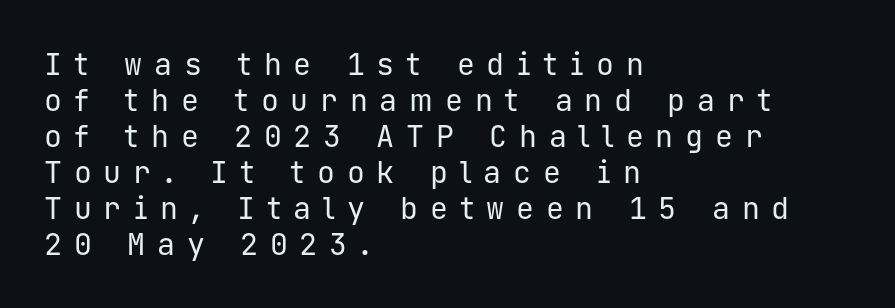
Q: Is the text bold? A: No.
Q: Is the text italic (slanted)? A: No, it is upright.
Q: Is the typeface a serif or a sans-serif typeface? A: Sans-serif.
Q: Is the text underlined? A: No.
Q: How is the paragraph aligned? A: Left-aligned.
Q: Is the spacing between letters normal or unusually wide? A: Unusually wide.
Q: Width (condensed, normal, or wide)? A: Normal.
Q: Stroke contrast? A: Low.
Q: x-height? A: Medium.
Q: Monospaced? A: Yes.
